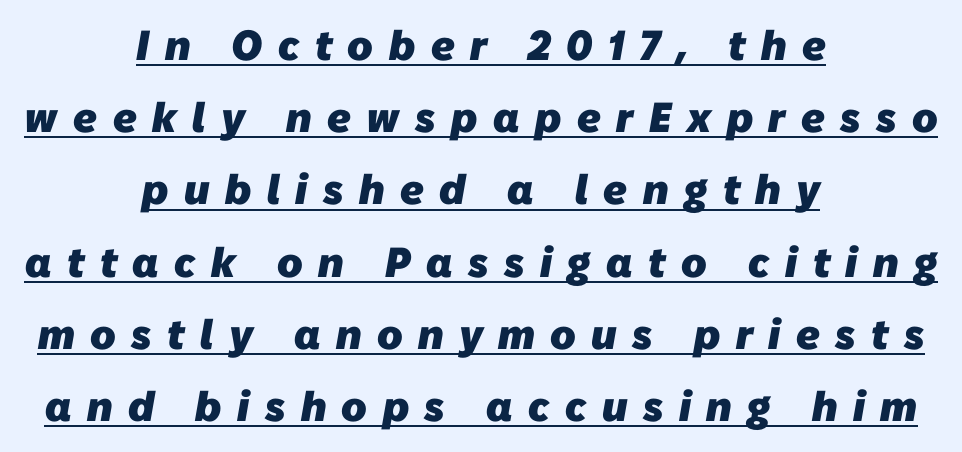
You'd pick this weight for a headline — it's a proper bold. Grotesque or geometric, the face here clearly has no serifs. Beneath each row of characters lies a ruled line. Varying glyph widths throughout — classic text-font behaviour.
